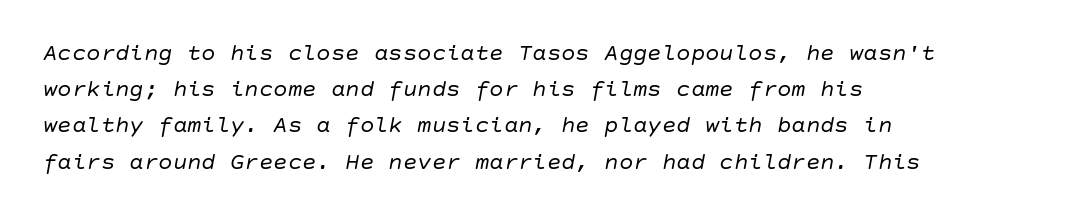
Q: Is the text bold? A: No.
Q: Is the text italic (slanted)? A: Yes, it leans right by about 10 degrees.
Q: Is the text underlined? A: No.
Q: How is the paragraph aligned? A: Left-aligned.
Q: Is the spacing between letters normal or unusually wide? A: Normal.
Q: Is the spacing between lines tight, normal or loose? A: Normal.
